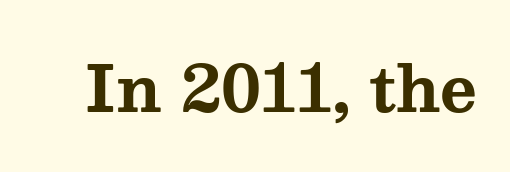
{"serif": "yes", "italic": "no", "bold": "yes", "weight": "bold", "width": "wide", "stroke_contrast": "medium", "x_height": "medium", "monospaced": "no", "underline": "no", "letter_spacing": "normal", "letter_spacing_em": 0.0, "glyph_px": 63}
